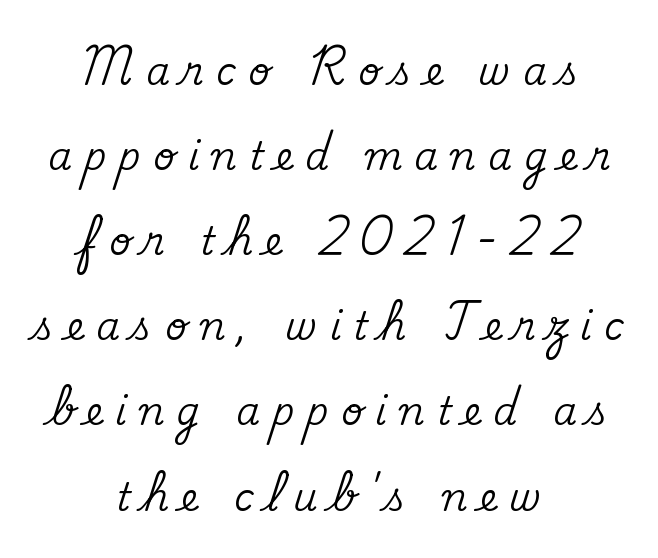
A clean baseline with only descenders dipping below it. The line-height multiplier appears high, well above default. This sample has the flowing, uneven cadence of proportional lettering. Each word looks stretched out because of the extra space between its letters.
